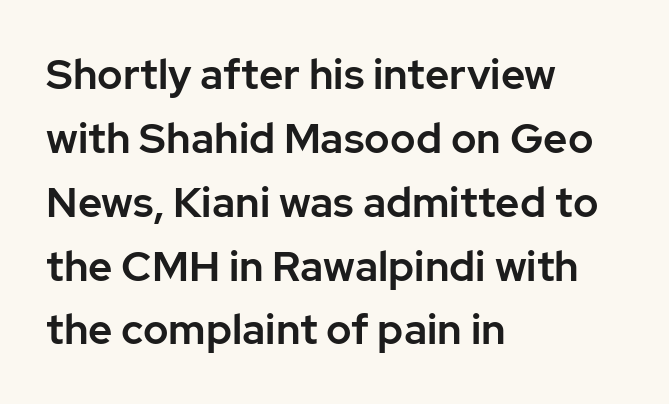
In terms of letterform style, serifs are entirely absent. Compared with a centered layout, this one pins lines to the left instead. What's the leading like? Ordinary, nothing unusual. No extra tracking has been applied to these lines.
